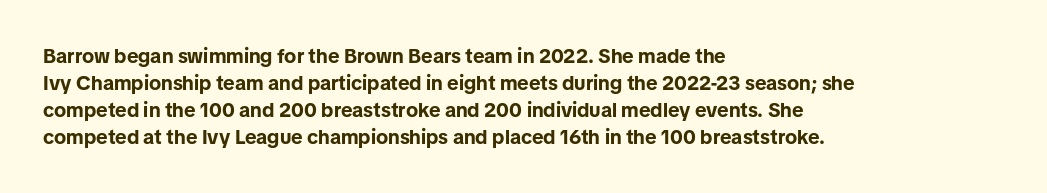
The font's upright variant was chosen for this text. Notice how the passage keeps a crisp vertical edge on the left only. Honestly, the row spacing looks completely unremarkable. Bare-footed words on every line.
